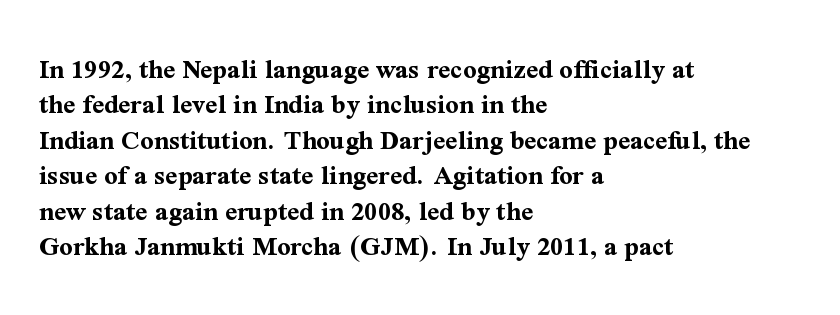
{"serif": "yes", "italic": "no", "bold": "yes", "weight": "bold", "width": "normal", "stroke_contrast": "medium", "x_height": "medium", "monospaced": "no", "underline": "no", "align": "left", "line_spacing_ratio": 1.22, "letter_spacing": "normal", "letter_spacing_em": 0.0, "glyph_px": 29}
